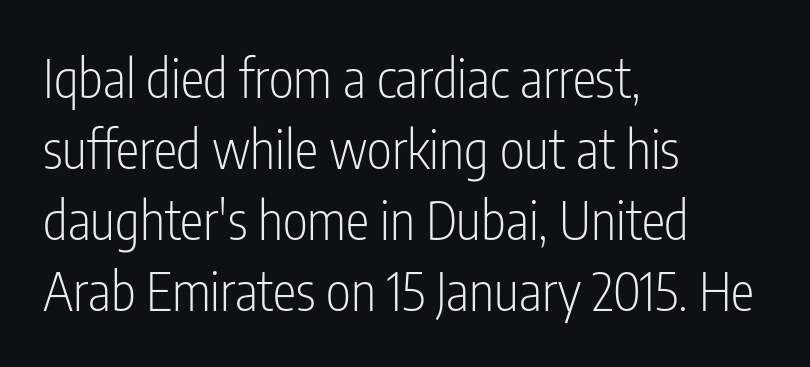
The image shows 53 px light, condensed sans-serif type, upright; set left-aligned, normal line spacing (1.34x), normal letter spacing, not underlined; low stroke contrast and a medium x-height.
